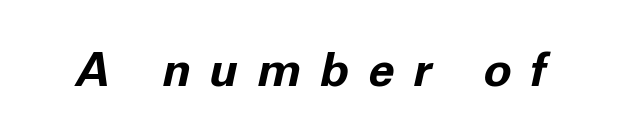
Spacing between characters has been opened up far beyond the box default. A clean baseline with only descenders dipping below it. The letters advance in unequal steps, a hallmark of proportional type. Set as a true bold cut, around the 700 mark. The face used here has a pronounced slope to its letters.
